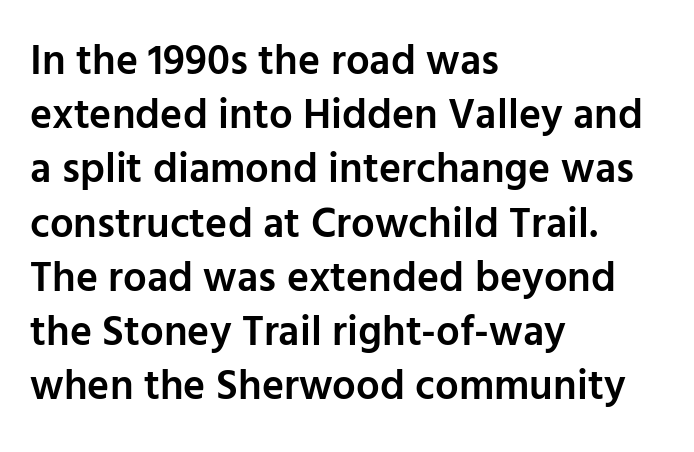
Whoever set this chose a conventional vertical rhythm. Check under the words: just untouched page. Typographically, this falls in the sans-serif category. Italic? Not at all — the glyphs are vertical.
